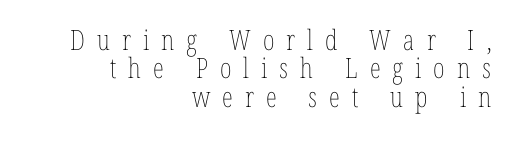
{"italic": "no", "bold": "no", "weight": "thin", "width": "condensed", "stroke_contrast": "low", "x_height": "medium", "monospaced": "no", "underline": "no", "align": "right", "line_spacing": "tight", "line_spacing_ratio": 1.01, "letter_spacing": "wide", "letter_spacing_em": 0.43, "glyph_px": 28}
